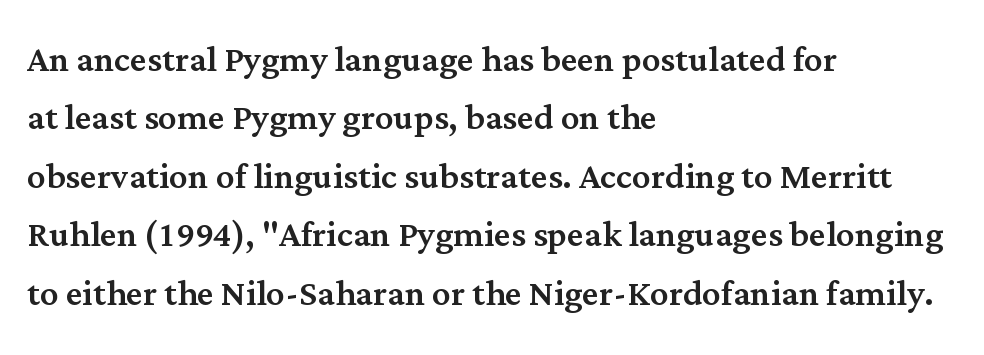
Q: Is the text italic (slanted)? A: No, it is upright.
Q: Is the typeface a serif or a sans-serif typeface? A: Serif.
Q: Is the text underlined? A: No.
Q: How is the paragraph aligned? A: Left-aligned.
Q: Is the spacing between letters normal or unusually wide? A: Normal.
Q: Is the spacing between lines tight, normal or loose? A: Normal.
Q: Width (condensed, normal, or wide)? A: Normal.
Q: Stroke contrast? A: Medium.
Q: x-height? A: Medium.
Q: Monospaced? A: No.
